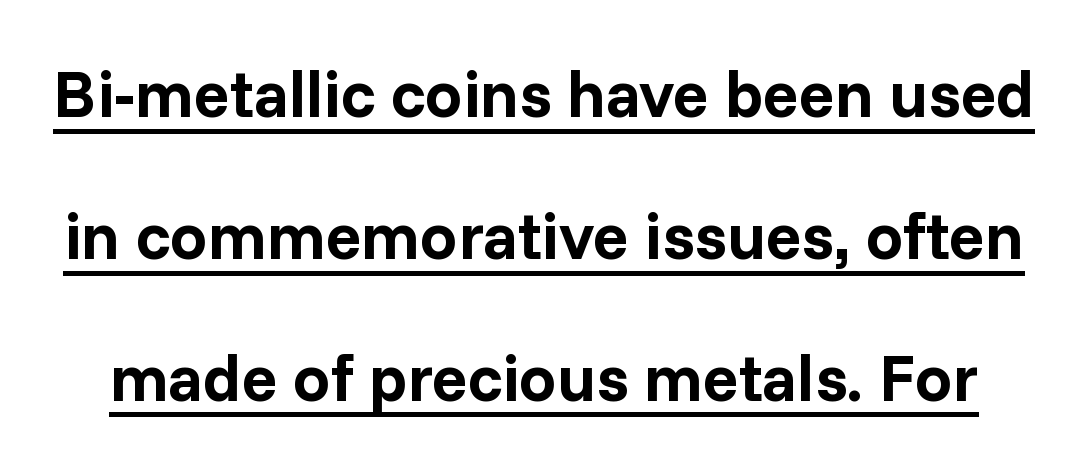
Q: Is the text bold? A: Yes.
Q: Is the text italic (slanted)? A: No, it is upright.
Q: Is the typeface a serif or a sans-serif typeface? A: Sans-serif.
Q: Is the text underlined? A: Yes.
Q: Is the spacing between letters normal or unusually wide? A: Normal.
Q: Is the spacing between lines tight, normal or loose? A: Loose.
Q: Width (condensed, normal, or wide)? A: Normal.
Q: Stroke contrast? A: Low.
Q: x-height? A: Medium.
Q: Monospaced? A: No.
